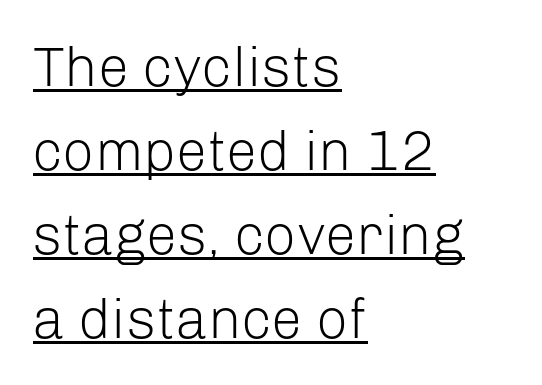
If you drew a ruler down the left edge, every line would touch it. This sample has the flowing, uneven cadence of proportional lettering. This rendering leaves character spacing at its baseline value. Honestly, the underline is the first thing you notice here.
